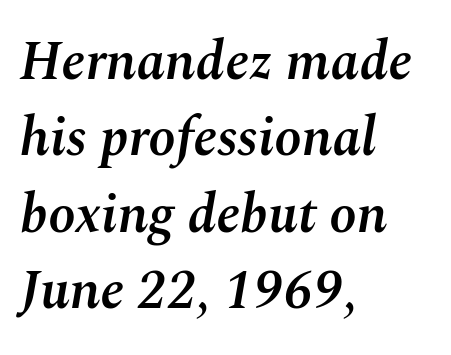
Q: Is the text bold? A: Semi-bold.
Q: Is the text italic (slanted)? A: Yes, it leans right by about 10 degrees.
Q: Is the text underlined? A: No.
Q: How is the paragraph aligned? A: Left-aligned.
Q: Is the spacing between letters normal or unusually wide? A: Normal.
Q: Is the spacing between lines tight, normal or loose? A: Normal.
Q: Width (condensed, normal, or wide)? A: Normal.
Q: Stroke contrast? A: Medium.
Q: x-height? A: Medium.
Q: Monospaced? A: No.
